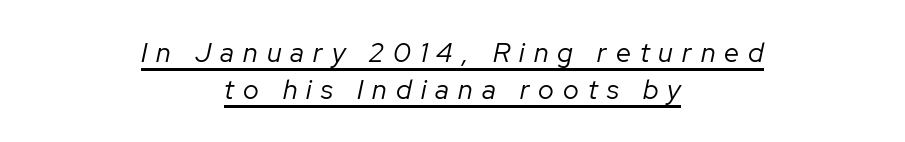
Q: Is the text bold? A: No.
Q: Is the text italic (slanted)? A: Yes, it leans right by about 12 degrees.
Q: Is the text underlined? A: Yes.
Q: How is the paragraph aligned? A: Centered.
Q: Is the spacing between letters normal or unusually wide? A: Unusually wide.
Q: Is the spacing between lines tight, normal or loose? A: Normal.
